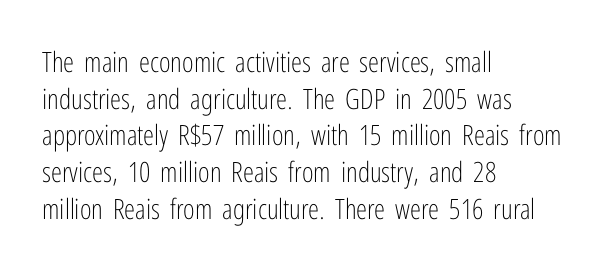
The image shows 28 px light, condensed sans-serif type, upright; set left-aligned, normal line spacing (1.31x), normal letter spacing, not underlined; low stroke contrast and a medium x-height.
